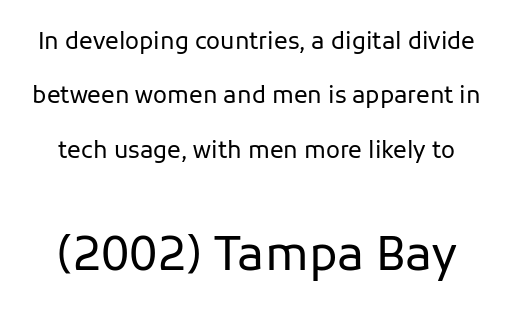
{"serif": "no", "italic": "no", "bold": "no", "weight": "regular", "width": "normal", "stroke_contrast": "low", "x_height": "medium", "monospaced": "no", "underline": "no", "line_spacing": "loose", "line_spacing_ratio": 2.36, "letter_spacing": "normal", "letter_spacing_em": 0.0, "larger_block": "second", "size_ratio": 2.0, "glyph_px": 46}
